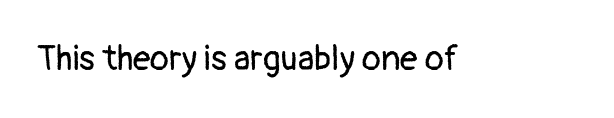
Default kerning and tracking; the words read as compact shapes. The typeface has the unassuming heft of standard copy or less. If you drew a line through each stem, it would be perfectly vertical. The rendering uses natural spacing where letterforms have individual widths.
